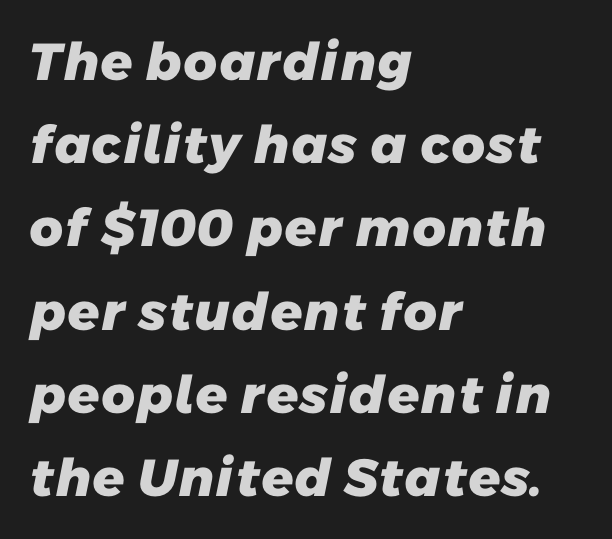
No feet cap the strokes, marking this as sans-serif type. Every row of glyphs begins at an identical x-position on the left. These lines keep a tight, regular rhythm from letter to letter. These lines sit exactly where default settings would place them. The foot of each line stays bare and open.
